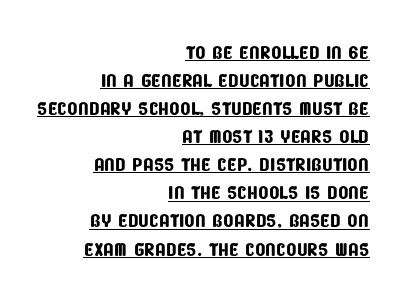
{"underline": "yes", "align": "right", "line_spacing": "tight", "line_spacing_ratio": 1.04, "letter_spacing": "normal", "letter_spacing_em": 0.0, "glyph_px": 27}
